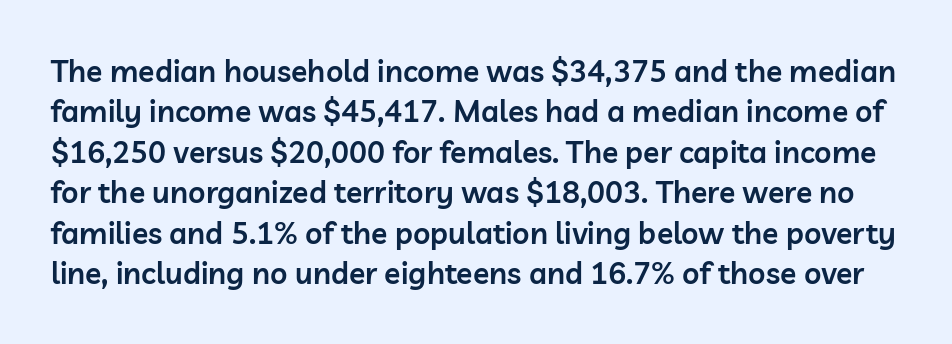
Q: Is the text bold? A: Semi-bold.
Q: Is the text italic (slanted)? A: No, it is upright.
Q: Is the typeface a serif or a sans-serif typeface? A: Sans-serif.
Q: Is the text underlined? A: No.
Q: Is the spacing between letters normal or unusually wide? A: Normal.
Q: Is the spacing between lines tight, normal or loose? A: Normal.
Q: Width (condensed, normal, or wide)? A: Normal.
Q: Stroke contrast? A: Low.
Q: x-height? A: Medium.
Q: Monospaced? A: No.
